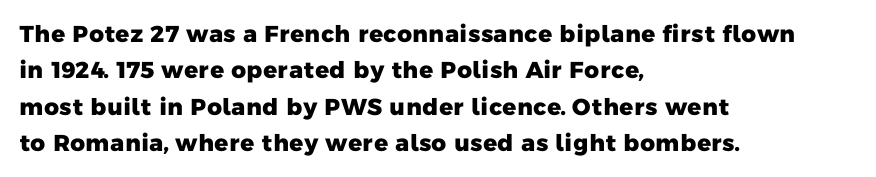
Q: Is the text bold? A: Yes.
Q: Is the text underlined? A: No.
Q: How is the paragraph aligned? A: Left-aligned.
Q: Is the spacing between letters normal or unusually wide? A: Normal.
Q: Is the spacing between lines tight, normal or loose? A: Normal.
